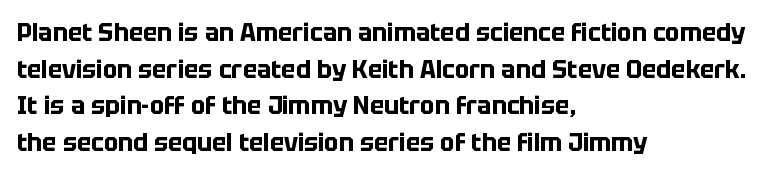
The image shows 24 px bold type, upright; set left-aligned, normal line spacing (1.53x), normal letter spacing, not underlined.
